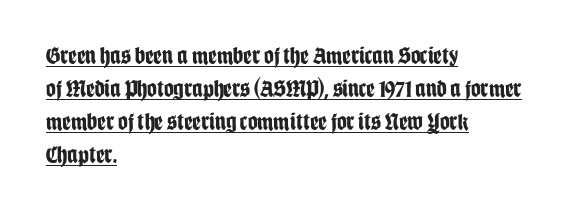
{"italic": "no", "bold": "yes", "underline": "yes", "align": "left", "line_spacing": "normal", "line_spacing_ratio": 1.38, "letter_spacing": "normal", "letter_spacing_em": 0.0, "glyph_px": 24}
